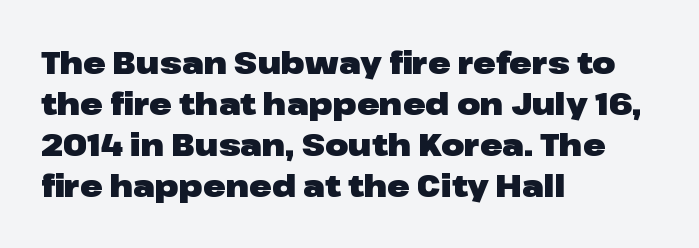
The rows are spaced the way most documents space them. The passage shown is typed in a proportional face where columns would drift. Look at the stroke-to-counter ratio: heavy, a bold. Which margin do the lines hug? The left one — the right edge is uneven. The letterforms sit shoulder to shoulder at normal distance.
